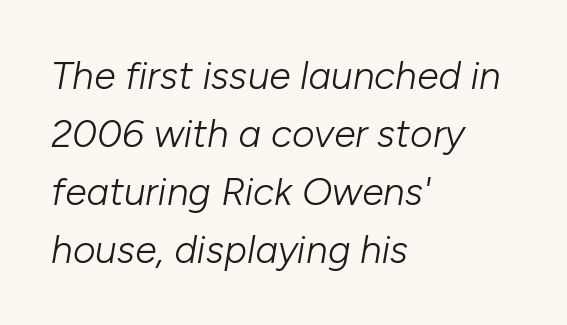
{"italic": "yes", "lean": "right", "slant_degrees": 10, "bold": "no", "weight": "light", "width": "normal", "stroke_contrast": "low", "x_height": "medium", "monospaced": "no", "underline": "no", "align": "left", "line_spacing": "normal", "line_spacing_ratio": 1.49, "letter_spacing": "normal", "letter_spacing_em": 0.0, "glyph_px": 39}
